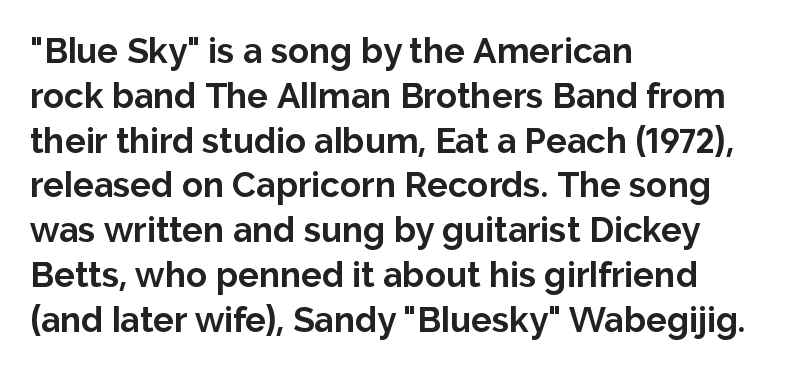
Q: Is the text bold? A: Yes.
Q: Is the text italic (slanted)? A: No, it is upright.
Q: Is the typeface a serif or a sans-serif typeface? A: Sans-serif.
Q: Is the text underlined? A: No.
Q: How is the paragraph aligned? A: Left-aligned.
Q: Is the spacing between letters normal or unusually wide? A: Normal.
Q: Is the spacing between lines tight, normal or loose? A: Normal.
Q: Width (condensed, normal, or wide)? A: Normal.
Q: Stroke contrast? A: Low.
Q: x-height? A: Medium.
Q: Monospaced? A: No.
